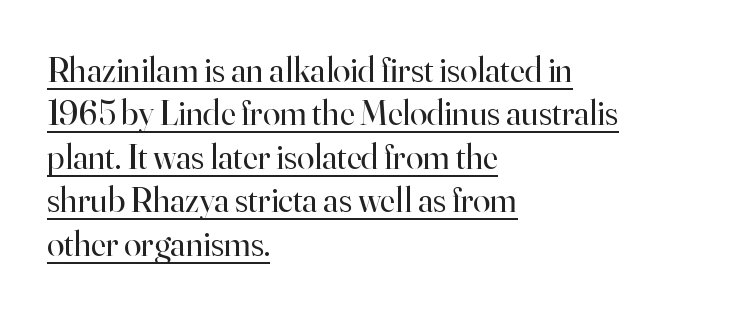
The rag falls on the right side of this text block. Quick note: not italic, upright. The letterforms sit shoulder to shoulder at normal distance. The words here are underlined.
